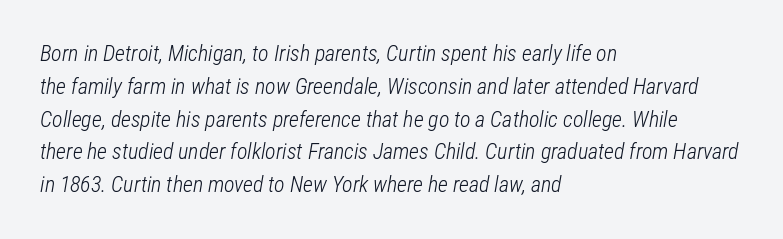
{"italic": "yes", "lean": "right", "slant_degrees": 12, "bold": "no", "underline": "no", "align": "left", "line_spacing": "normal", "line_spacing_ratio": 1.49, "letter_spacing": "normal", "letter_spacing_em": 0.0, "glyph_px": 22}
